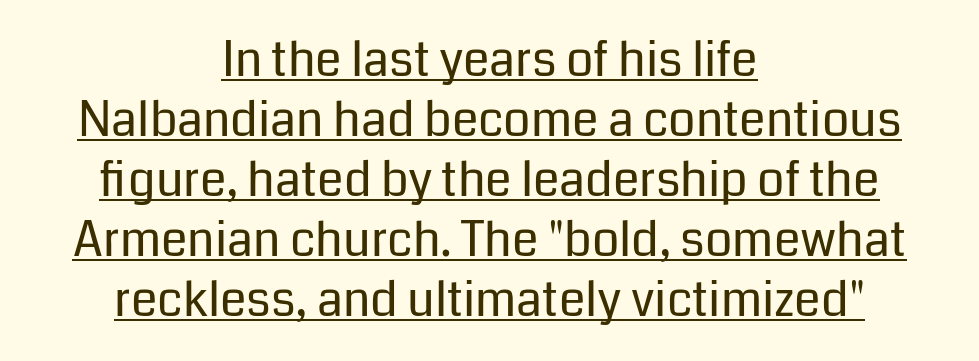
{"serif": "no", "italic": "no", "bold": "no", "weight": "regular", "width": "normal", "stroke_contrast": "low", "x_height": "medium", "monospaced": "no", "underline": "yes", "align": "center", "line_spacing": "normal", "line_spacing_ratio": 1.25, "letter_spacing": "normal", "letter_spacing_em": 0.0, "glyph_px": 48}
